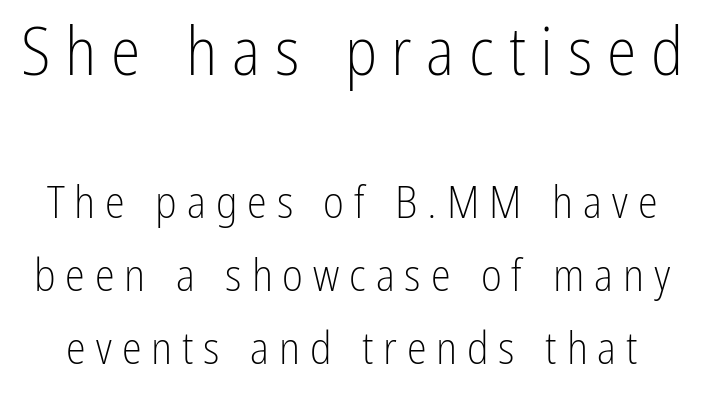
Q: Is the text bold? A: No.
Q: Is the text italic (slanted)? A: No, it is upright.
Q: Is the typeface a serif or a sans-serif typeface? A: Sans-serif.
Q: Is the text underlined? A: No.
Q: Is the spacing between letters normal or unusually wide? A: Unusually wide.
Q: Is the spacing between lines tight, normal or loose? A: Normal.
Q: Which block of text is set in a larger size, the first (top) or the second (bottom)? A: The first (top) one.
Q: Width (condensed, normal, or wide)? A: Condensed.
Q: Stroke contrast? A: Low.
Q: x-height? A: Medium.
Q: Monospaced? A: No.
